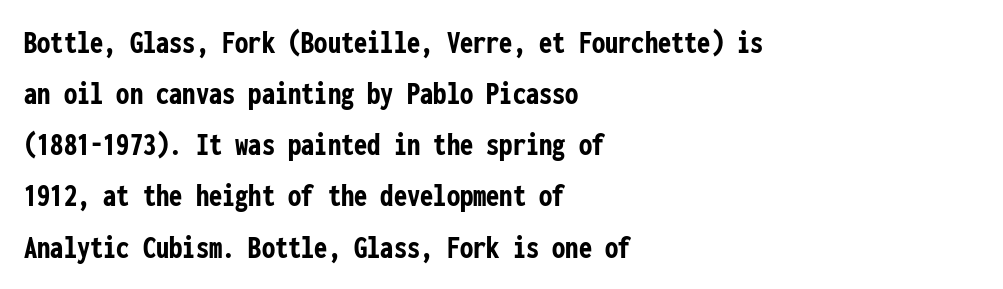
The image shows 33 px semibold, condensed sans-serif type, upright, monospaced; set left-aligned, normal line spacing (1.55x), normal letter spacing, not underlined; low stroke contrast and a medium x-height.
